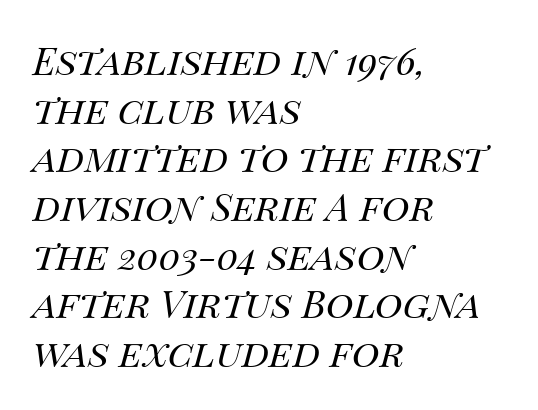
The image shows 38 px regular-weight type, italic (leaning right); set left-aligned, normal line spacing (1.28x), normal letter spacing, not underlined; medium stroke contrast and a large x-height.
